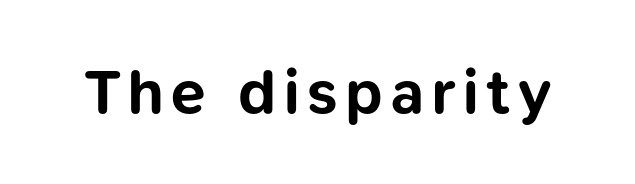
Q: Is the text bold? A: Yes.
Q: Is the text italic (slanted)? A: No, it is upright.
Q: Is the typeface a serif or a sans-serif typeface? A: Sans-serif.
Q: Is the text underlined? A: No.
Q: Width (condensed, normal, or wide)? A: Normal.
Q: Stroke contrast? A: Low.
Q: x-height? A: Medium.
Q: Monospaced? A: No.
